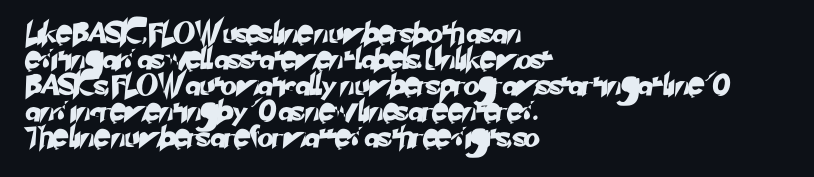
{"underline": "no", "align": "left", "line_spacing_ratio": 1.24, "letter_spacing": "normal", "letter_spacing_em": 0.0, "glyph_px": 21}
